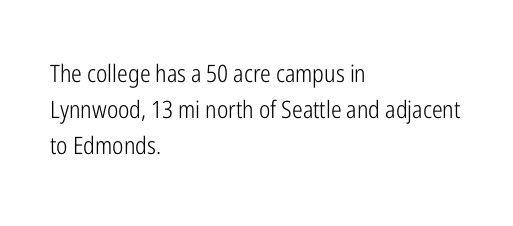
Q: Is the text bold? A: No.
Q: Is the text italic (slanted)? A: No, it is upright.
Q: Is the text underlined? A: No.
Q: How is the paragraph aligned? A: Left-aligned.
Q: Is the spacing between letters normal or unusually wide? A: Normal.
Q: Is the spacing between lines tight, normal or loose? A: Normal.
